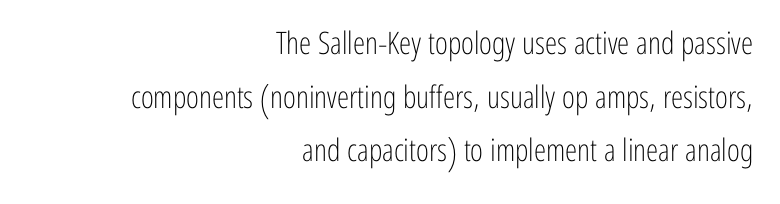
{"serif": "no", "italic": "no", "bold": "no", "weight": "light", "width": "condensed", "stroke_contrast": "low", "x_height": "medium", "monospaced": "no", "underline": "no", "align": "right", "line_spacing_ratio": 1.73, "letter_spacing": "normal", "letter_spacing_em": 0.0, "glyph_px": 31}
